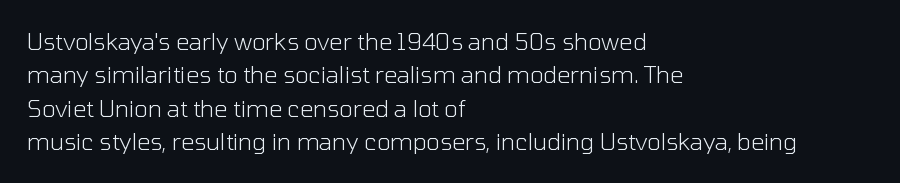
How would I describe the line gaps? Plain and ordinary. Just letters on the line, the space beneath them empty. Alignment: flush left. In terms of posture, this sample is upright.
